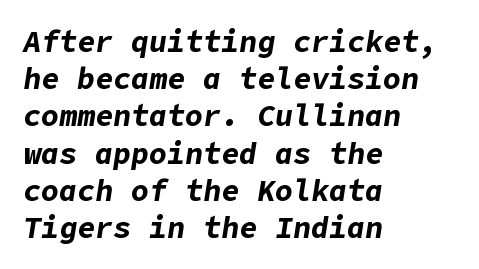
Q: Is the text bold? A: Yes.
Q: Is the text italic (slanted)? A: Yes, it leans right by about 9 degrees.
Q: Is the text underlined? A: No.
Q: How is the paragraph aligned? A: Left-aligned.
Q: Is the spacing between letters normal or unusually wide? A: Normal.
Q: Width (condensed, normal, or wide)? A: Normal.
Q: Stroke contrast? A: Low.
Q: x-height? A: Medium.
